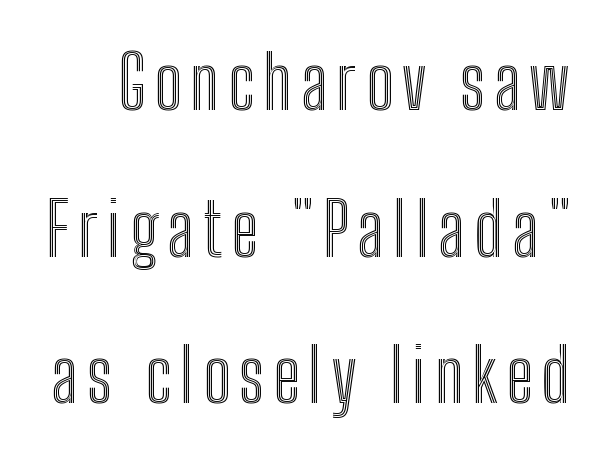
The axis of the letterforms is exactly vertical. The zone under the glyphs is completely vacant. Regarding leading, the lines here are spaced well apart. This sample has the flowing, uneven cadence of proportional lettering.
